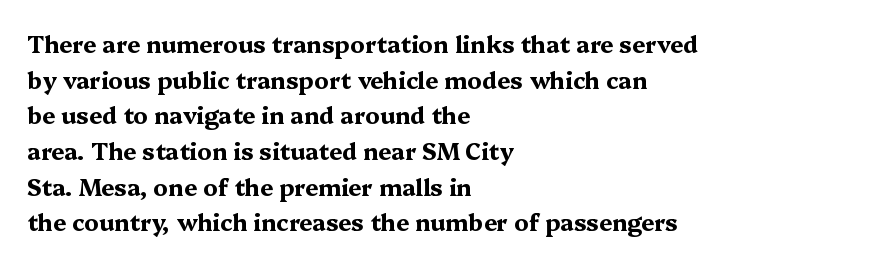
{"italic": "no", "bold": "yes", "underline": "no", "align": "left", "line_spacing": "normal", "line_spacing_ratio": 1.55, "letter_spacing": "normal", "letter_spacing_em": 0.0, "glyph_px": 23}
